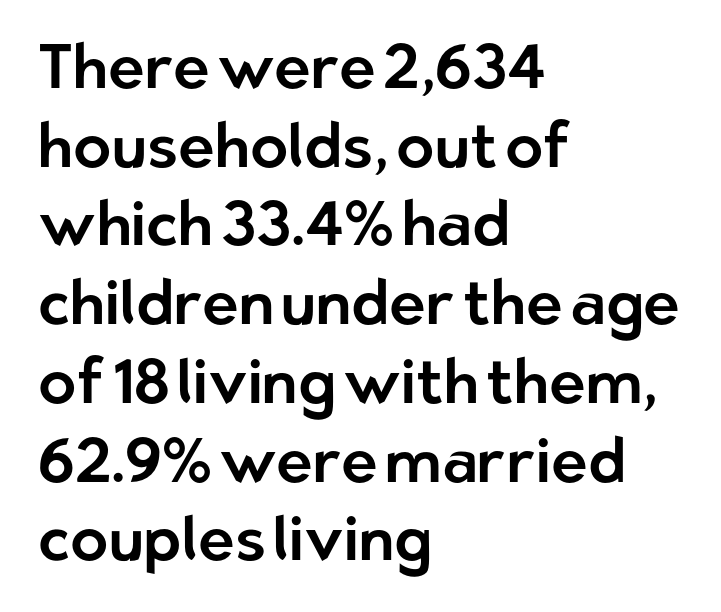
{"serif": "no", "italic": "no", "width": "normal", "stroke_contrast": "low", "x_height": "medium", "monospaced": "no", "underline": "no", "align": "left", "line_spacing": "normal", "line_spacing_ratio": 1.27, "letter_spacing": "normal", "letter_spacing_em": 0.0, "glyph_px": 62}
